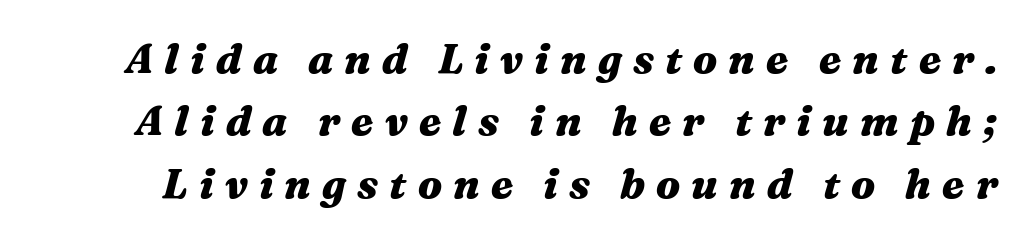
The image shows 41 px heavy, wide type, italic (leaning right); set normal line spacing (1.52x), unusually wide letter spacing (+0.27 em), not underlined; medium stroke contrast and a medium x-height.
